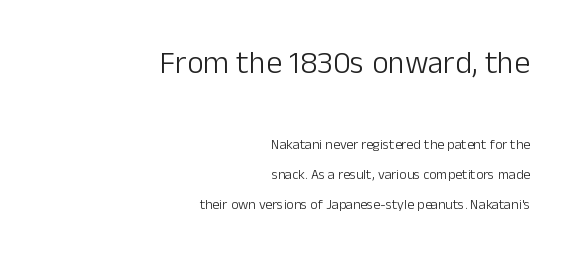
{"serif": "no", "italic": "no", "bold": "no", "weight": "light", "width": "normal", "stroke_contrast": "low", "x_height": "medium", "monospaced": "no", "underline": "no", "align": "right", "line_spacing": "loose", "line_spacing_ratio": 2.14, "letter_spacing": "normal", "letter_spacing_em": 0.0, "larger_block": "first", "size_ratio": 2.29, "glyph_px": 32}
